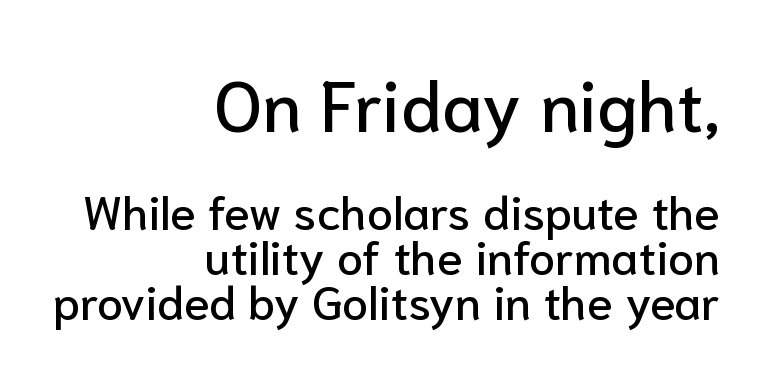
Q: Is the text italic (slanted)? A: No, it is upright.
Q: Is the typeface a serif or a sans-serif typeface? A: Sans-serif.
Q: Is the text underlined? A: No.
Q: How is the paragraph aligned? A: Right-aligned.
Q: Is the spacing between letters normal or unusually wide? A: Normal.
Q: Is the spacing between lines tight, normal or loose? A: Tight.
Q: Which block of text is set in a larger size, the first (top) or the second (bottom)? A: The first (top) one.
Q: Width (condensed, normal, or wide)? A: Normal.
Q: Stroke contrast? A: Low.
Q: x-height? A: Medium.
Q: Monospaced? A: No.
